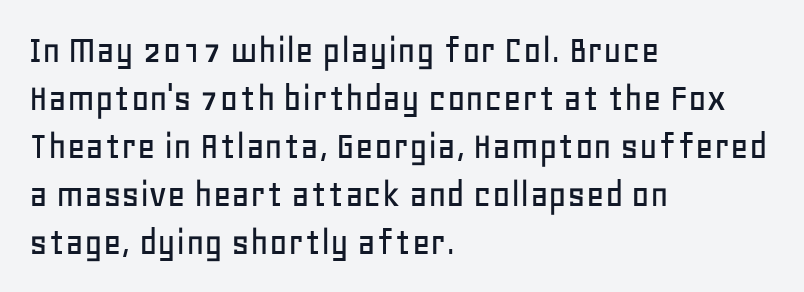
This rendering features lettering with no underline. To sum up the face: it is a sans, with no serifs. The text block is weighted toward the left margin, trailing off unevenly rightward. Does extra space separate the letters? No, they use regular spacing. The letters advance in unequal steps, a hallmark of proportional type. The lettering stays uniformly vertical, giving the passage a roman look.
